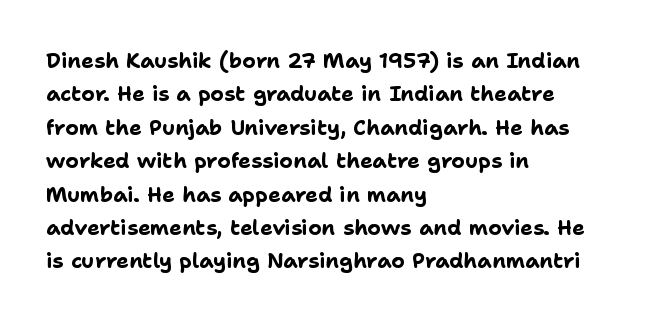
The lines sit at an ordinary, default distance from one another. Bare-footed words on every line. The rendering uses a bold face; every stroke is thick and dark. Posture: upright roman.
